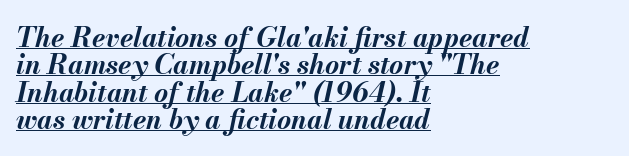
{"italic": "yes", "lean": "right", "slant_degrees": 13, "bold": "yes", "underline": "yes", "align": "left", "line_spacing": "tight", "line_spacing_ratio": 1.01, "letter_spacing": "normal", "letter_spacing_em": 0.0, "glyph_px": 27}
